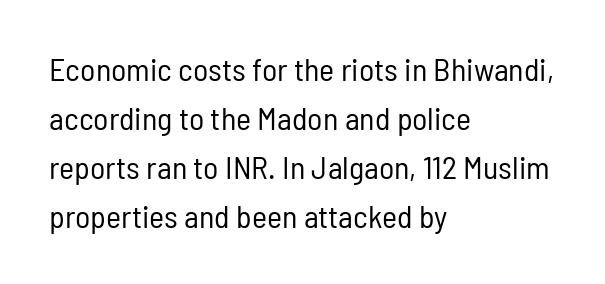
The image shows 32 px regular-weight, condensed sans-serif type, upright; set left-aligned, normal line spacing (1.53x), normal letter spacing, not underlined; low stroke contrast and a medium x-height.
